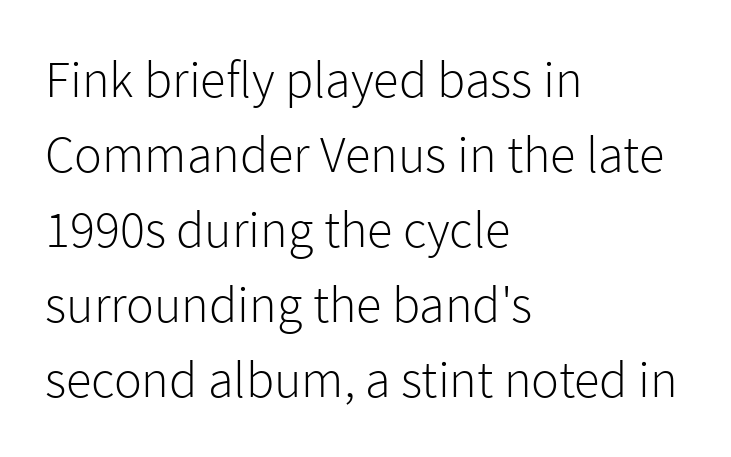
Look at the tracking — it's just the regular setting, nothing added. Italic: no, the glyphs are upright roman. A student would call this left alignment; a typographer would say flush left, rag right. Lines of text with bare space underneath. Is there much room between lines? A standard amount, neither cramped nor airy.
